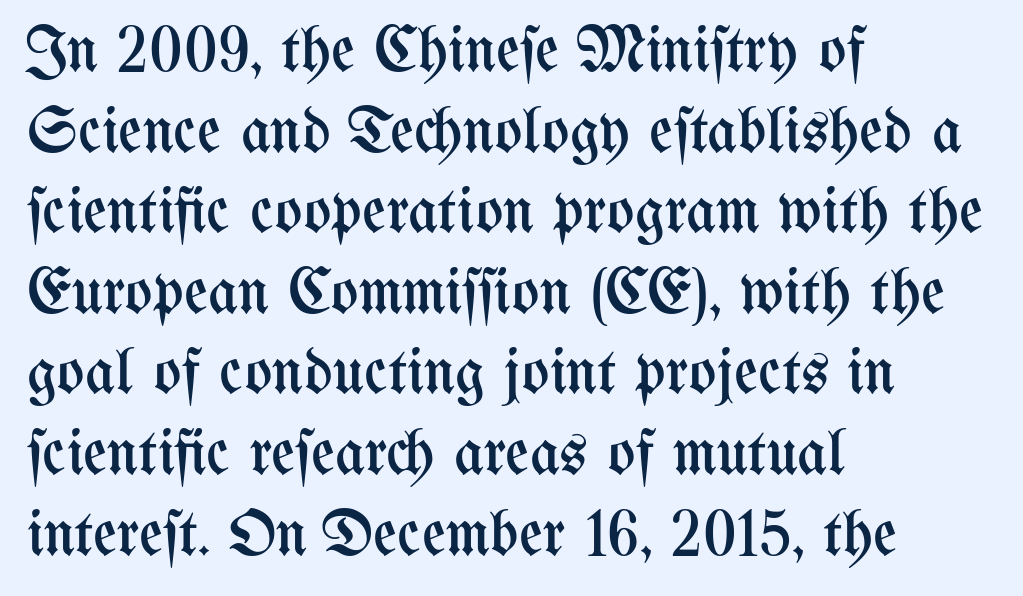
Q: Is the text bold? A: No.
Q: Is the text italic (slanted)? A: No, it is upright.
Q: Is the text underlined? A: No.
Q: How is the paragraph aligned? A: Left-aligned.
Q: Is the spacing between letters normal or unusually wide? A: Normal.
Q: Width (condensed, normal, or wide)? A: Condensed.
Q: Stroke contrast? A: Medium.
Q: x-height? A: Medium.
Q: Monospaced? A: No.
